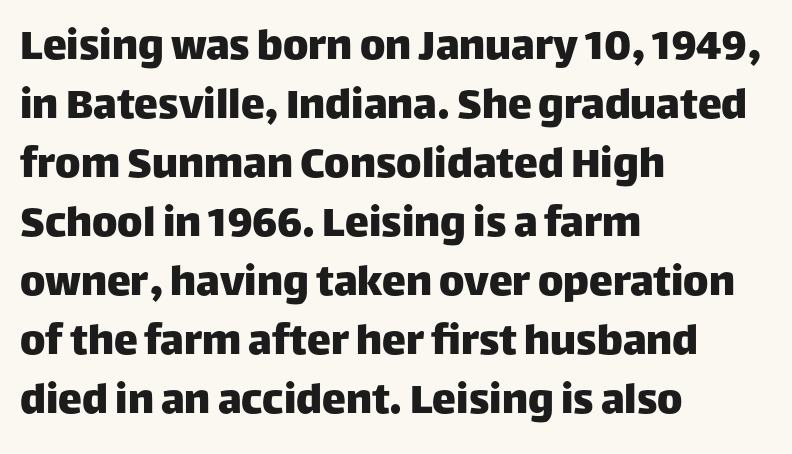
Q: Is the text italic (slanted)? A: No, it is upright.
Q: Is the typeface a serif or a sans-serif typeface? A: Sans-serif.
Q: Is the text underlined? A: No.
Q: How is the paragraph aligned? A: Left-aligned.
Q: Is the spacing between letters normal or unusually wide? A: Normal.
Q: Width (condensed, normal, or wide)? A: Normal.
Q: Stroke contrast? A: Low.
Q: x-height? A: Large.
Q: Monospaced? A: No.
